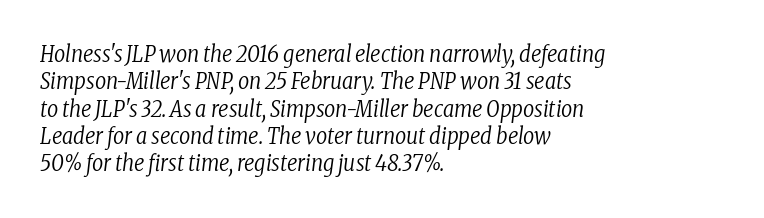
Q: Is the text bold? A: No.
Q: Is the text italic (slanted)? A: Yes, it leans right by about 8 degrees.
Q: Is the text underlined? A: No.
Q: How is the paragraph aligned? A: Left-aligned.
Q: Is the spacing between letters normal or unusually wide? A: Normal.
